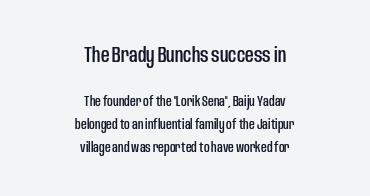
The image shows 21 px text type, upright; set centered, normal line spacing (1.63x), normal letter spacing, not underlined; the first (top) block is 1.5x larger.
